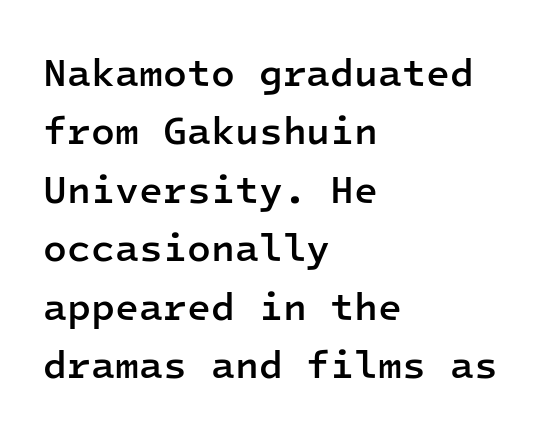
{"serif": "no", "italic": "no", "bold": "semi", "weight": "semibold", "width": "normal", "stroke_contrast": "low", "x_height": "medium", "monospaced": "yes", "underline": "no", "align": "left", "line_spacing": "normal", "line_spacing_ratio": 1.5, "letter_spacing": "normal", "letter_spacing_em": 0.0, "glyph_px": 39}
